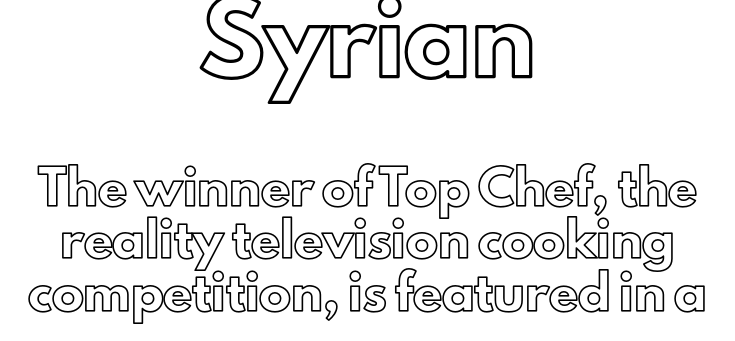
The image shows 65 px text type, upright; set centered, normal line spacing (1.64x), normal letter spacing, not underlined; the first (top) block is 2.03x larger; a small x-height.
